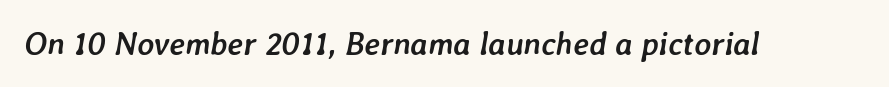
These lines were composed using italics. Here the designer chose a conventional face with non-uniform glyph widths. A bare baseline throughout the passage. Nobody touched the tracking dial on this one. Compared with an ordinary text face, these strokes are far heavier — a full bold.
